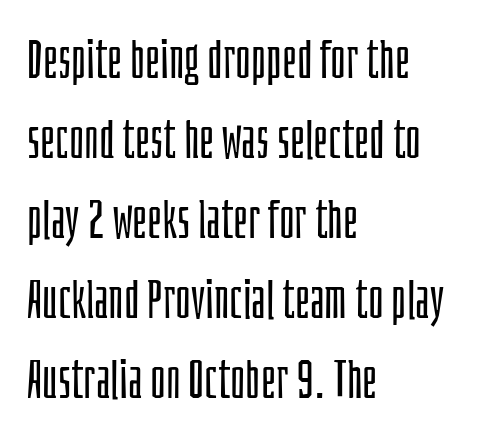
{"serif": "no", "italic": "no", "bold": "no", "weight": "light", "width": "condensed", "stroke_contrast": "low", "x_height": "large", "monospaced": "no", "underline": "no", "align": "left", "line_spacing": "normal", "line_spacing_ratio": 1.51, "letter_spacing": "normal", "letter_spacing_em": 0.0, "glyph_px": 53}
